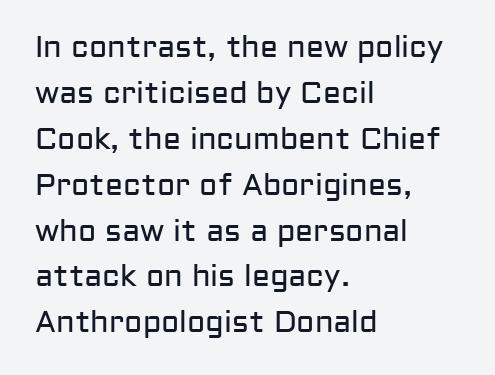
The block of text has a typical density, with ordinary space between rows. A typesetter would call this proportional, since set widths differ per character. Standard letterfit; no display-style spreading of the glyphs. This rendering employs a face without finishing strokes, i.e., a sans-serif. Every stem runs plumb, perpendicular to the baseline.
